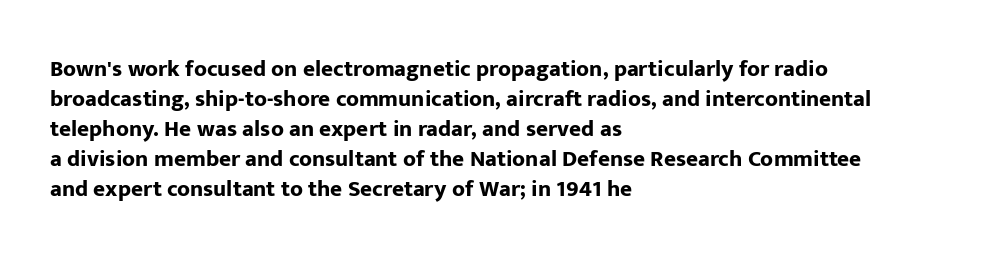
{"italic": "no", "bold": "yes", "underline": "no", "align": "left", "line_spacing": "normal", "line_spacing_ratio": 1.3, "letter_spacing": "normal", "letter_spacing_em": 0.0, "glyph_px": 23}
